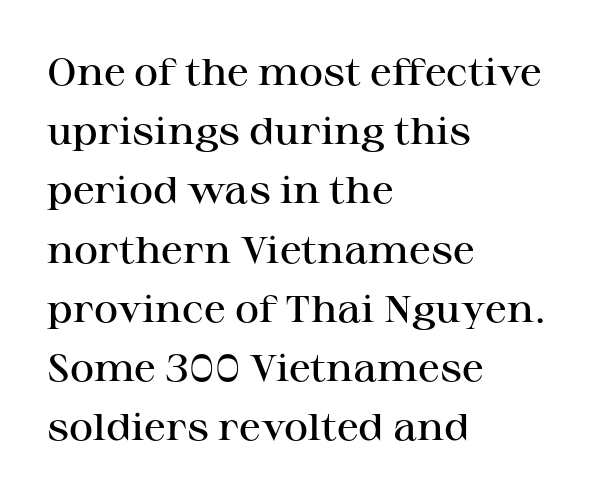
Q: Is the text bold? A: Semi-bold.
Q: Is the text italic (slanted)? A: No, it is upright.
Q: Is the typeface a serif or a sans-serif typeface? A: Serif.
Q: Is the text underlined? A: No.
Q: How is the paragraph aligned? A: Left-aligned.
Q: Is the spacing between letters normal or unusually wide? A: Normal.
Q: Is the spacing between lines tight, normal or loose? A: Normal.
Q: Width (condensed, normal, or wide)? A: Wide.
Q: Stroke contrast? A: High.
Q: x-height? A: Medium.
Q: Monospaced? A: No.
